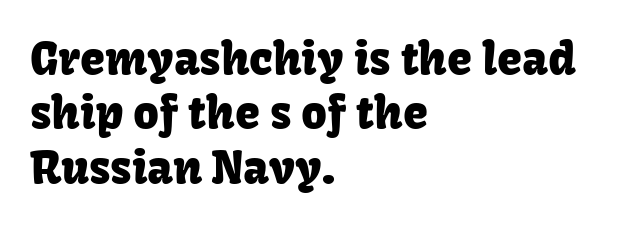
The image shows 45 px sans-serif type, upright; set left-aligned, line spacing 1.21x, normal letter spacing, not underlined; low stroke contrast and a medium x-height.
